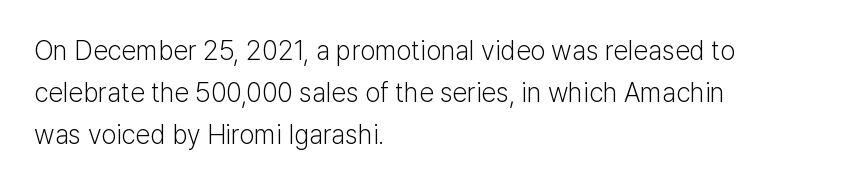
The image shows 27 px text type, upright; set left-aligned, normal line spacing (1.55x), normal letter spacing, not underlined.
